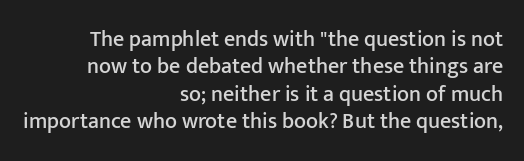
The lines in this sample share a right terminus and differ only in where they begin. The specimen reads as upright at a glance. A typesetter would call this zero additional tracking. The glyphs are unaccompanied by any horizontal stroke below them.
